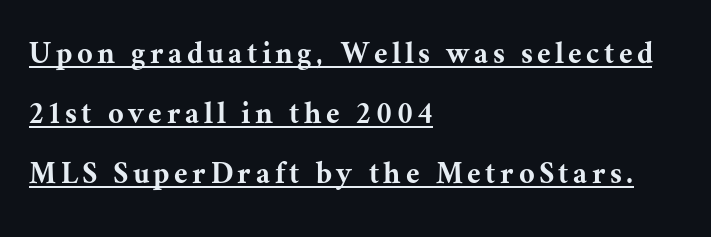
{"serif": "yes", "italic": "no", "width": "normal", "stroke_contrast": "medium", "x_height": "medium", "monospaced": "no", "underline": "yes", "align": "left", "line_spacing_ratio": 1.76, "glyph_px": 34}
